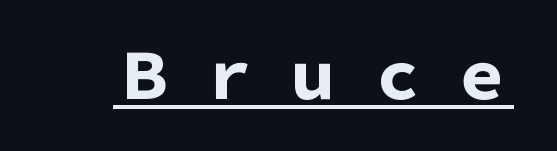
{"serif": "no", "italic": "no", "bold": "yes", "weight": "heavy", "width": "normal", "stroke_contrast": "low", "x_height": "medium", "monospaced": "no", "underline": "yes", "letter_spacing": "wide", "letter_spacing_em": 0.36, "glyph_px": 62}
